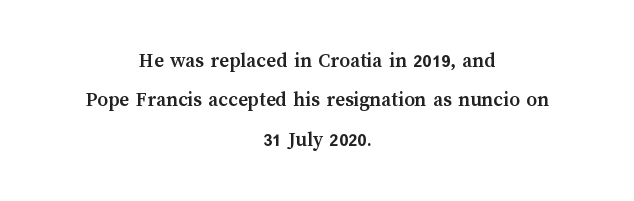
Q: Is the text bold? A: Yes.
Q: Is the text italic (slanted)? A: No, it is upright.
Q: Is the text underlined? A: No.
Q: How is the paragraph aligned? A: Centered.
Q: Is the spacing between letters normal or unusually wide? A: Normal.
